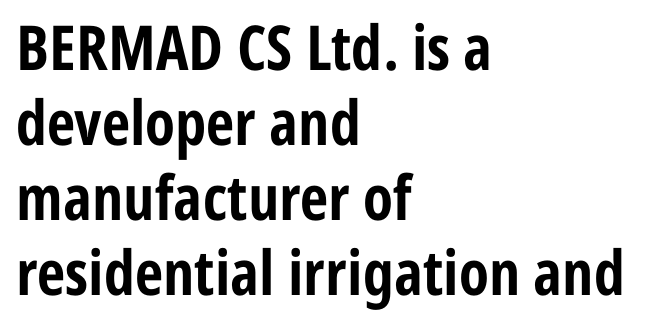
The image shows 62 px bold, condensed sans-serif type, upright; set left-aligned, line spacing 1.21x, normal letter spacing, not underlined; low stroke contrast and a medium x-height.
